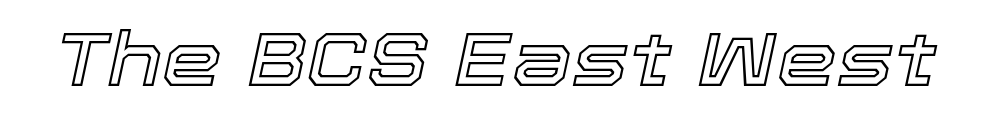
The image shows 76 px text type, italic (leaning right); set normal letter spacing, not underlined; a medium x-height.
